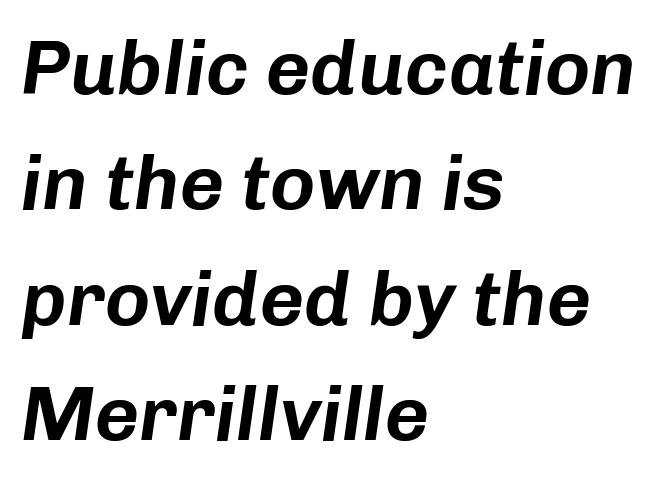
The image shows 77 px text type, italic (leaning right); set left-aligned, normal line spacing (1.5x), normal letter spacing, not underlined; low stroke contrast and a medium x-height.
